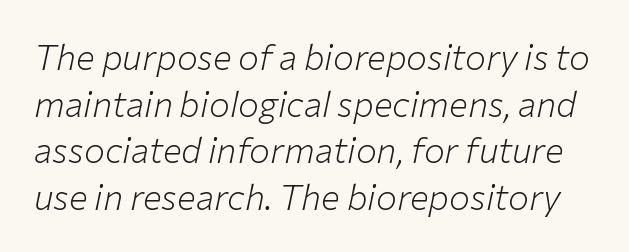
The space beneath each line is pristine and unruled. The font is comparable to plain body text, perhaps lighter. Observe the lean: these are italic letterforms. How would I describe the line gaps? Plain and ordinary. Do the characters align in a grid? No, the font is proportional.
